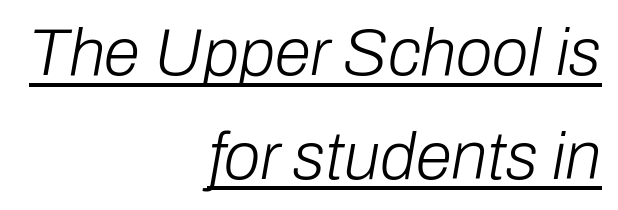
The compositor pushed each line to the right boundary. The rendering keeps characters at their native spacing. The typesetting does not lean heavy: it is not bold. Each new line begins a customary step beneath the previous one. Is this a fixed-width face? No — the glyphs have proportional, varying widths.
